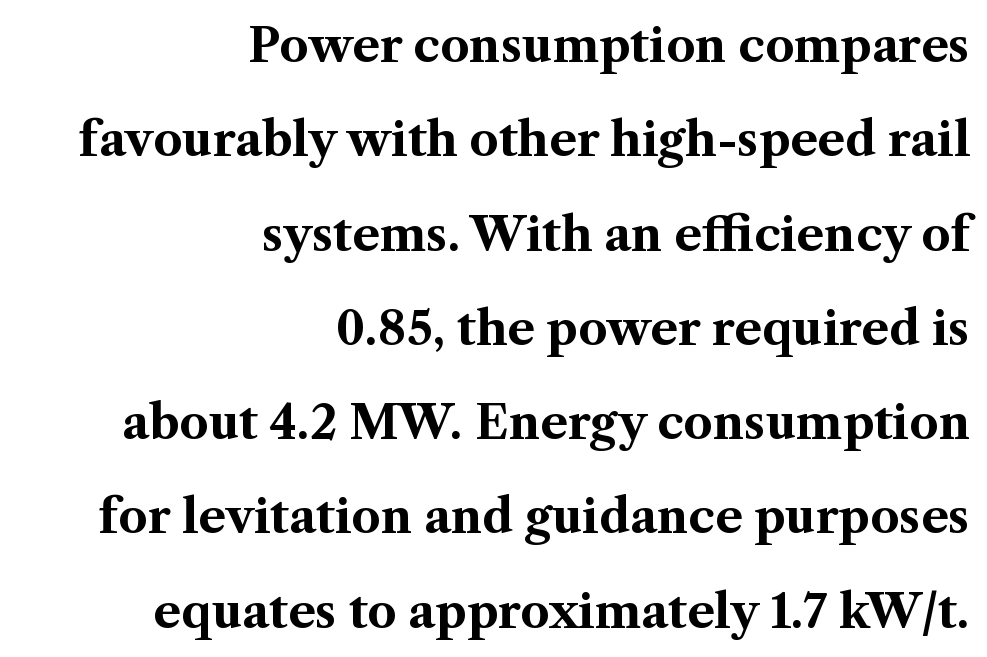
The image shows 46 px bold serif type, upright; set right-aligned, loose line spacing (2.05x), normal letter spacing, not underlined; medium stroke contrast and a medium x-height.
